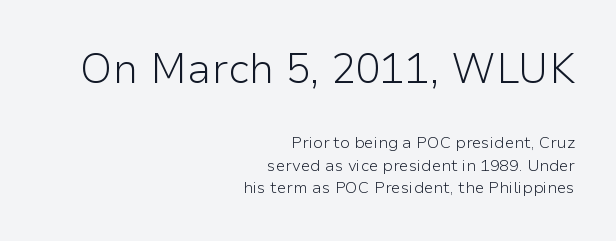
The image shows 41 px light sans-serif type, upright; set right-aligned, normal line spacing (1.4x), normal letter spacing, not underlined; the first (top) block is 2.56x larger; low stroke contrast and a medium x-height.
